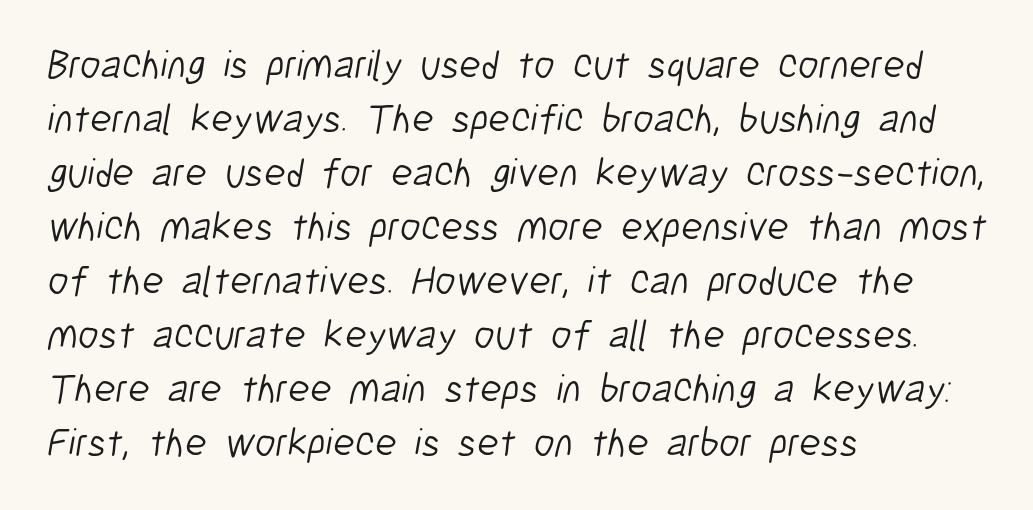
{"serif": "no", "bold": "no", "weight": "light", "width": "condensed", "stroke_contrast": "low", "x_height": "medium", "monospaced": "no", "underline": "no", "align": "left", "line_spacing": "normal", "line_spacing_ratio": 1.35, "letter_spacing": "normal", "letter_spacing_em": 0.0, "glyph_px": 40}
